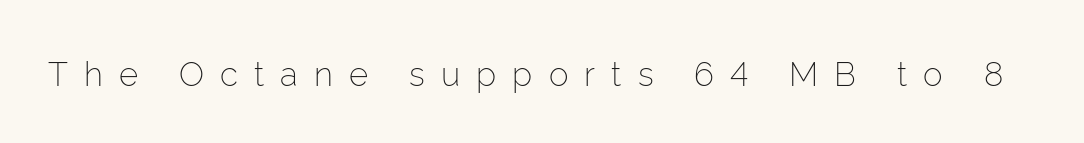
{"serif": "no", "italic": "no", "bold": "no", "weight": "light", "width": "normal", "stroke_contrast": "low", "x_height": "medium", "monospaced": "no", "underline": "no", "letter_spacing": "wide", "letter_spacing_em": 0.49, "glyph_px": 33}
